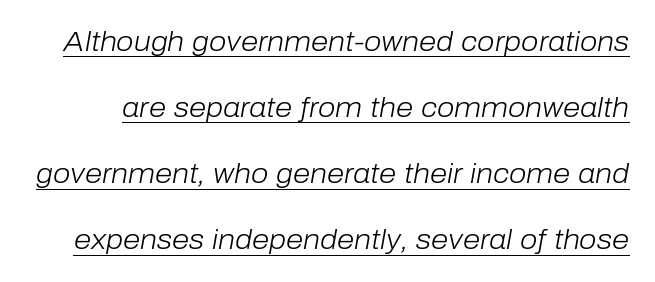
The image shows 28 px light type, italic (leaning right); set loose line spacing (2.36x), normal letter spacing, underlined; low stroke contrast and a medium x-height.
